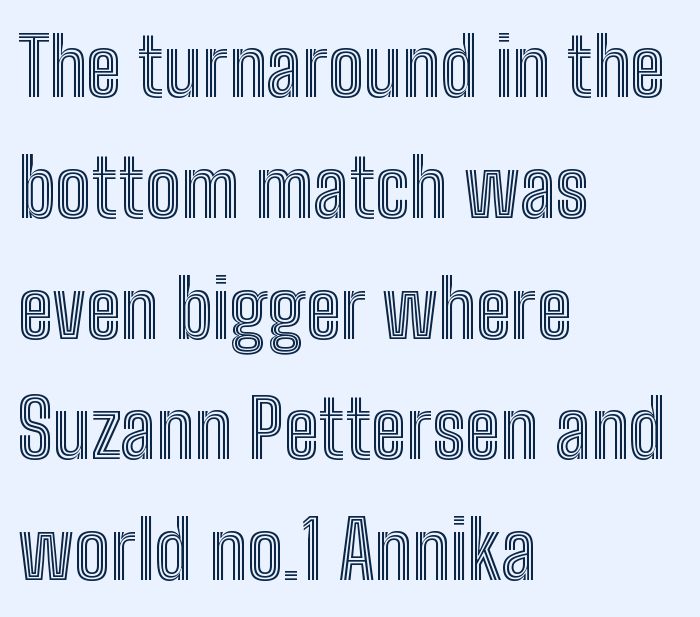
Rows of type keep a routine distance in the vertical direction. Lines of text with bare space underneath. These lines are rendered in a variable-pitch font. Tracking here is standard; glyphs follow each other at the usual distance. A typesetter would mark this as roman, not italic. Every row of glyphs begins at an identical x-position on the left.
